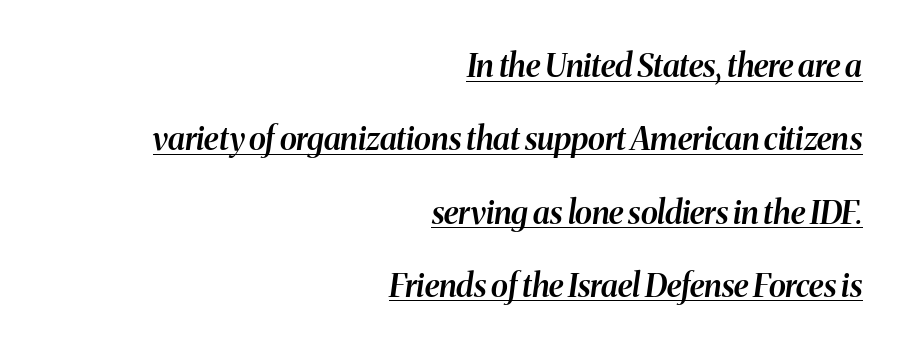
{"italic": "yes", "lean": "right", "slant_degrees": 8, "bold": "semi", "weight": "semibold", "width": "normal", "stroke_contrast": "medium", "x_height": "medium", "monospaced": "no", "underline": "yes", "align": "right", "line_spacing": "loose", "line_spacing_ratio": 2.29, "letter_spacing": "normal", "letter_spacing_em": 0.0, "glyph_px": 32}
